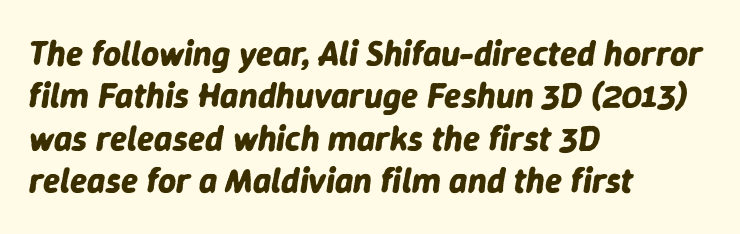
{"italic": "yes", "lean": "right", "slant_degrees": 9, "bold": "yes", "weight": "bold", "width": "normal", "stroke_contrast": "low", "x_height": "medium", "monospaced": "no", "underline": "no", "align": "left", "line_spacing_ratio": 1.21, "letter_spacing": "normal", "letter_spacing_em": 0.0, "glyph_px": 35}
